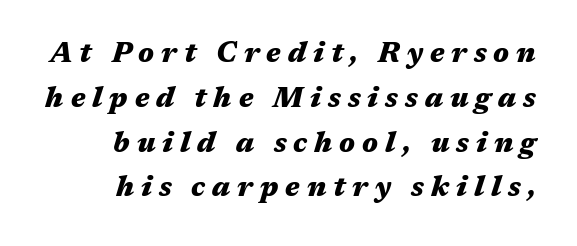
{"italic": "yes", "lean": "right", "slant_degrees": 17, "bold": "yes", "weight": "heavy", "width": "wide", "stroke_contrast": "medium", "x_height": "medium", "monospaced": "no", "underline": "no", "line_spacing": "normal", "line_spacing_ratio": 1.6, "letter_spacing": "wide", "letter_spacing_em": 0.25, "glyph_px": 28}
